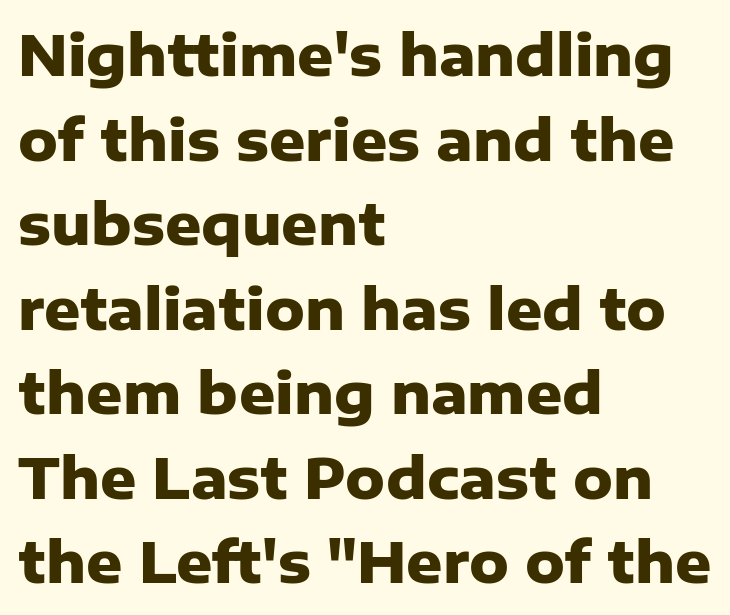
{"serif": "no", "italic": "no", "bold": "yes", "weight": "heavy", "width": "normal", "stroke_contrast": "low", "x_height": "medium", "monospaced": "no", "underline": "no", "align": "left", "line_spacing": "normal", "line_spacing_ratio": 1.51, "letter_spacing": "normal", "letter_spacing_em": 0.0, "glyph_px": 56}
